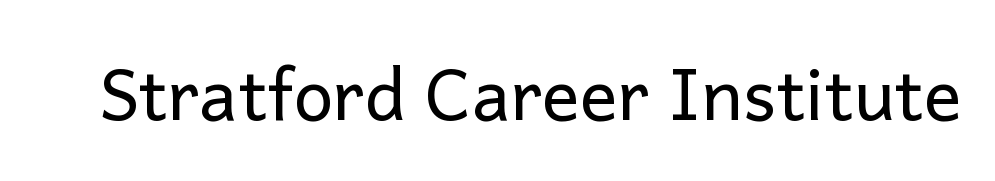
{"serif": "no", "italic": "no", "bold": "no", "weight": "regular", "width": "normal", "stroke_contrast": "low", "x_height": "medium", "monospaced": "no", "underline": "no", "letter_spacing": "normal", "letter_spacing_em": 0.0, "glyph_px": 71}
